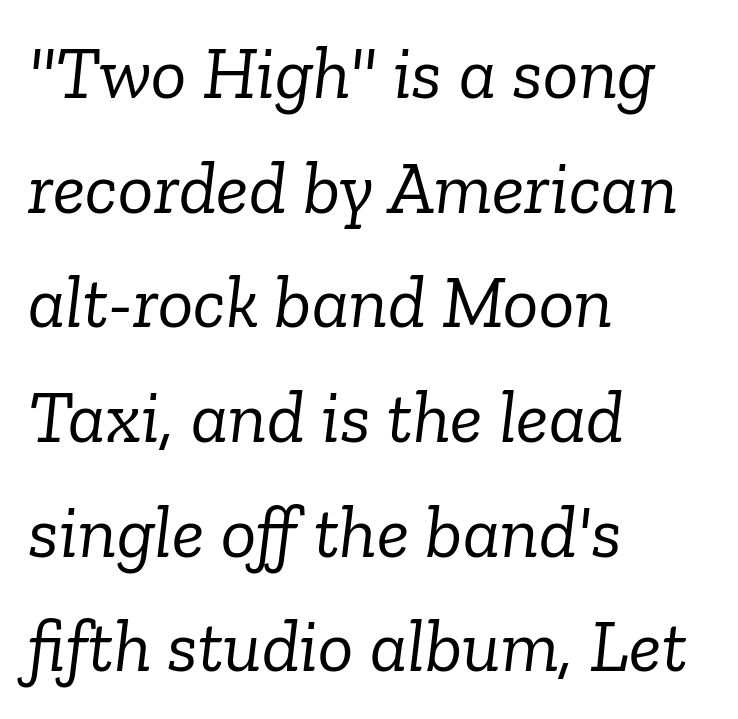
The image shows 74 px light serif type, italic (leaning right); set left-aligned, normal line spacing (1.55x), normal letter spacing, not underlined; low stroke contrast and a medium x-height.
